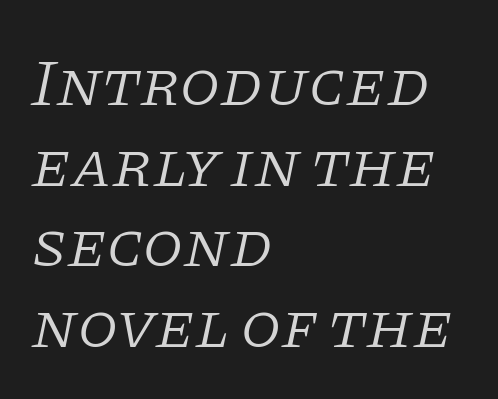
The image shows 66 px light serif type, italic (leaning right); set left-aligned, line spacing 1.22x, normal letter spacing, not underlined; low stroke contrast and a large x-height.
